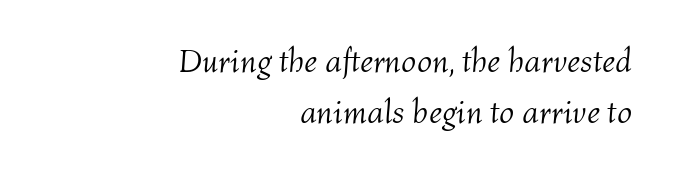
Spacing between characters is what you'd get straight out of the box. Is this a fixed-width face? No — the glyphs have proportional, varying widths. A light-to-regular cut is what we see here. The axis of the letterforms is tilted away from vertical.
